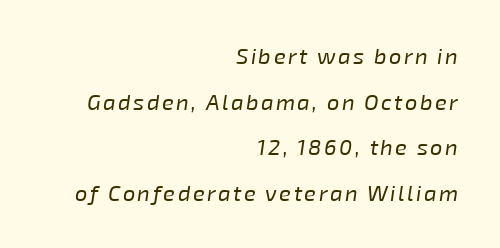
Q: Is the text bold? A: No.
Q: Is the text italic (slanted)? A: Yes, it leans right by about 8 degrees.
Q: Is the text underlined? A: No.
Q: How is the paragraph aligned? A: Right-aligned.
Q: Is the spacing between lines tight, normal or loose? A: Loose.
